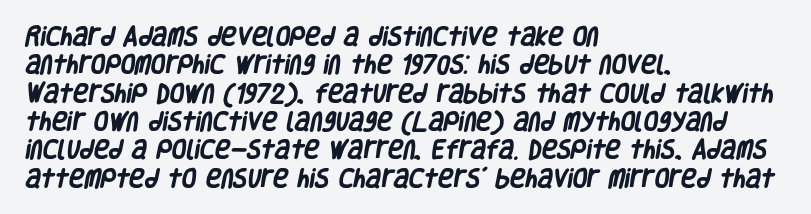
The image shows 21 px bold type; set left-aligned, normal line spacing (1.35x), normal letter spacing, not underlined.
